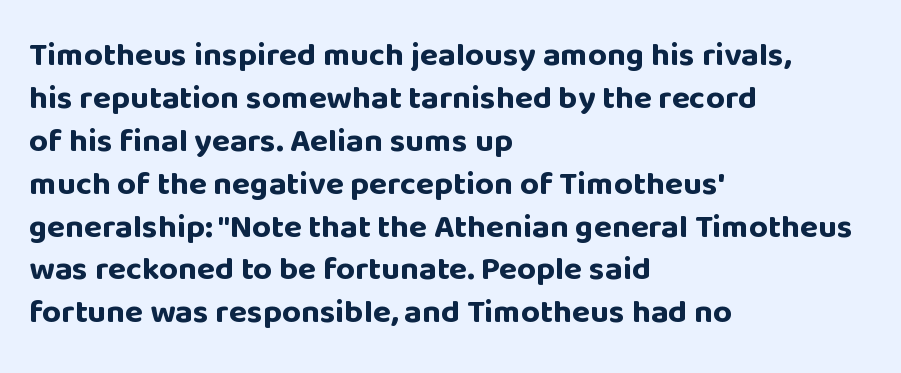
Q: Is the text bold? A: Yes.
Q: Is the text italic (slanted)? A: No, it is upright.
Q: Is the typeface a serif or a sans-serif typeface? A: Sans-serif.
Q: Is the text underlined? A: No.
Q: How is the paragraph aligned? A: Left-aligned.
Q: Is the spacing between letters normal or unusually wide? A: Normal.
Q: Is the spacing between lines tight, normal or loose? A: Normal.
Q: Width (condensed, normal, or wide)? A: Normal.
Q: Stroke contrast? A: Low.
Q: x-height? A: Large.
Q: Monospaced? A: No.
